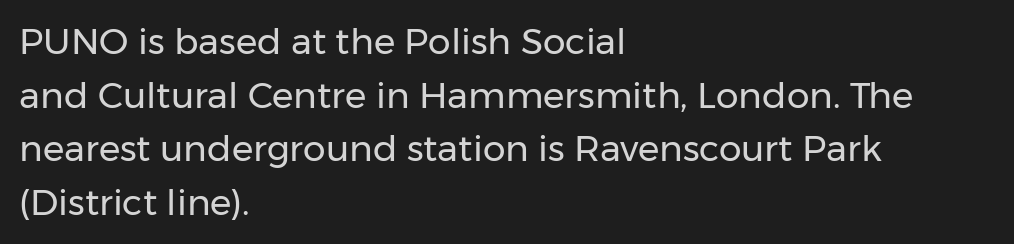
Q: Is the text bold? A: No.
Q: Is the text italic (slanted)? A: No, it is upright.
Q: Is the typeface a serif or a sans-serif typeface? A: Sans-serif.
Q: Is the text underlined? A: No.
Q: How is the paragraph aligned? A: Left-aligned.
Q: Is the spacing between letters normal or unusually wide? A: Normal.
Q: Is the spacing between lines tight, normal or loose? A: Normal.
Q: Width (condensed, normal, or wide)? A: Normal.
Q: Stroke contrast? A: Low.
Q: x-height? A: Medium.
Q: Monospaced? A: No.
